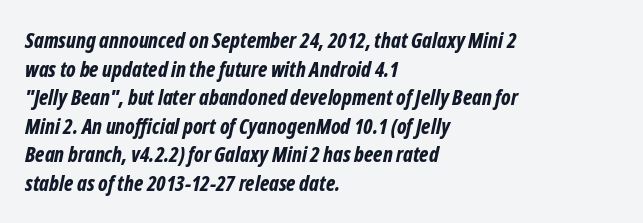
{"italic": "yes", "lean": "right", "slant_degrees": 12, "bold": "yes", "underline": "no", "align": "left", "line_spacing": "normal", "line_spacing_ratio": 1.36, "letter_spacing": "normal", "letter_spacing_em": 0.0, "glyph_px": 21}
